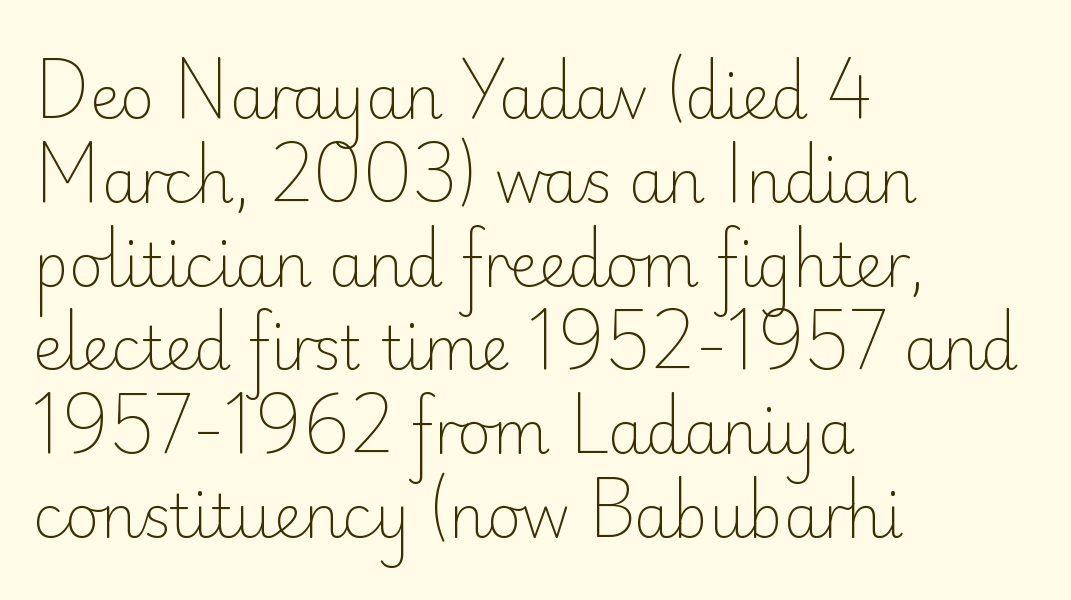
{"serif": "no", "italic": "no", "bold": "no", "weight": "light", "width": "normal", "stroke_contrast": "low", "x_height": "small", "monospaced": "no", "underline": "no", "align": "left", "line_spacing": "normal", "line_spacing_ratio": 1.42, "letter_spacing": "normal", "letter_spacing_em": 0.0, "glyph_px": 59}
